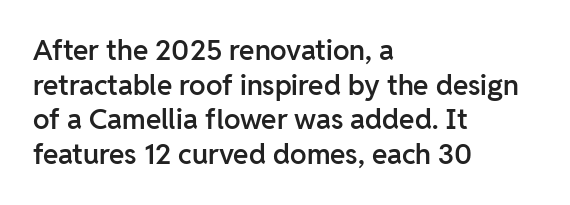
The specimen omits any rule beneath the text block's lines. The letters advance in unequal steps, a hallmark of proportional type. When letters stand straight like this, we call the style roman or upright. Heft: intermediate — a semibold.
